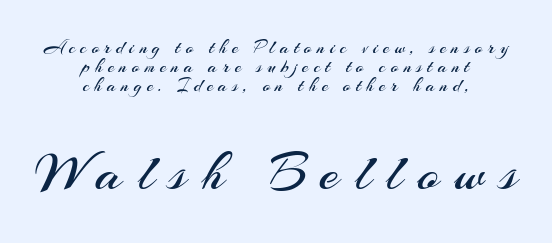
The image shows 56 px regular-weight sans-serif type; set centered, tight line spacing (1.0x), unusually wide letter spacing (+0.27 em), not underlined; the second (bottom) block is 2.95x larger; medium stroke contrast and a small x-height.
